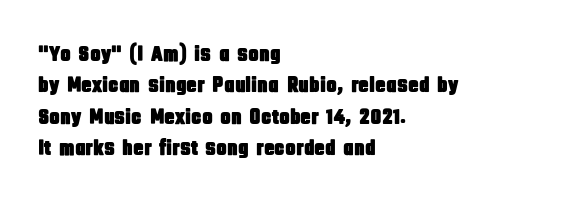
{"italic": "no", "underline": "no", "align": "left", "line_spacing": "normal", "line_spacing_ratio": 1.43, "letter_spacing": "normal", "letter_spacing_em": 0.0, "glyph_px": 22}
